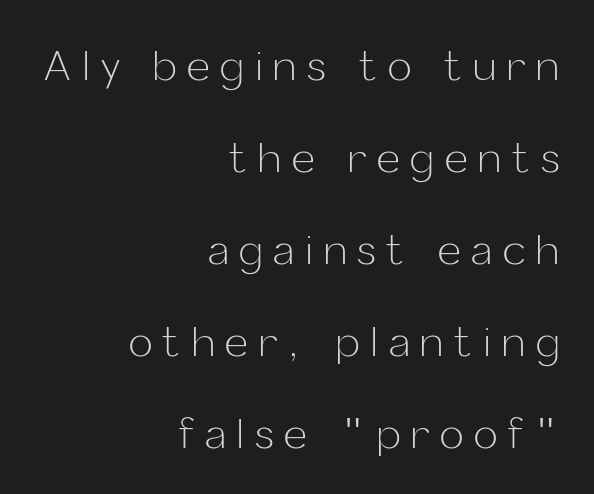
The letters advance in unequal steps, a hallmark of proportional type. These lines are set flush right with a ragged left edge. This sample uses a sans-serif face. The line texture is sparse and dotted thanks to wide tracking.
